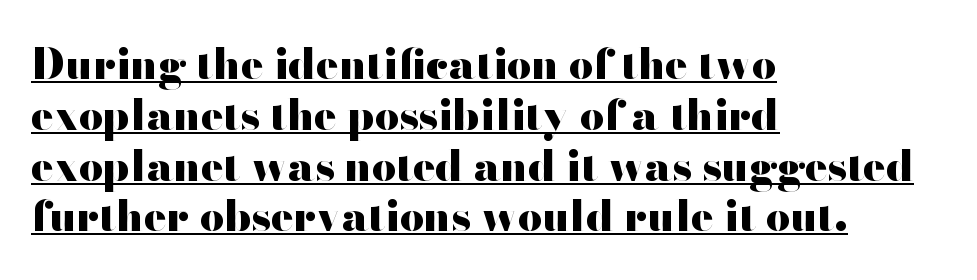
The image shows 42 px heavy, wide sans-serif type, upright; set left-aligned, line spacing 1.21x, normal letter spacing, underlined; high stroke contrast and a small x-height.
